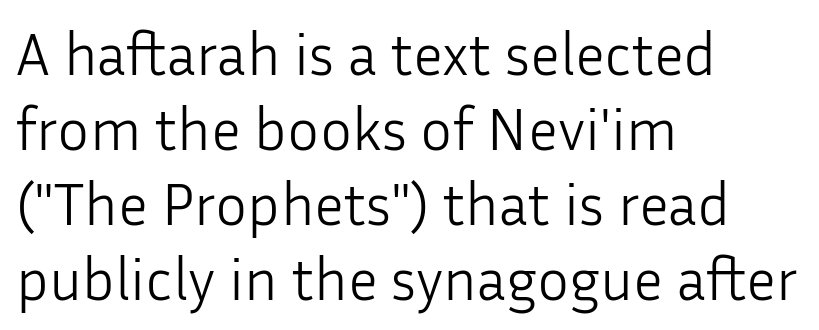
{"serif": "no", "italic": "no", "bold": "no", "weight": "light", "width": "normal", "stroke_contrast": "low", "x_height": "medium", "monospaced": "no", "underline": "no", "align": "left", "line_spacing": "normal", "line_spacing_ratio": 1.25, "letter_spacing": "normal", "letter_spacing_em": 0.0, "glyph_px": 60}
